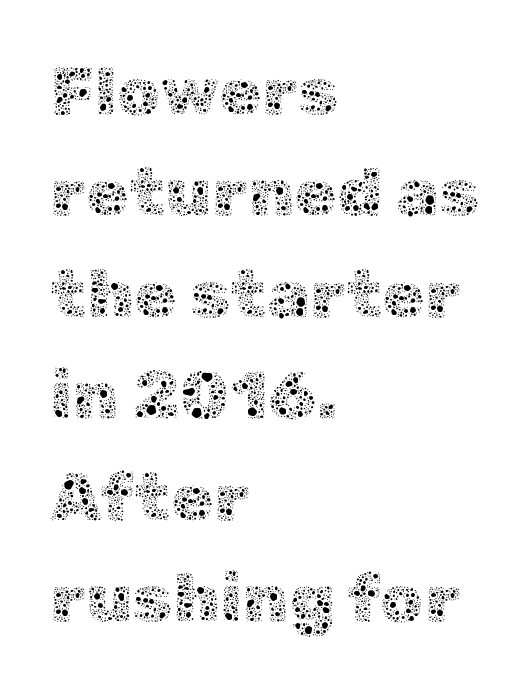
Posture: vertical. No extra tracking has been applied to these lines. Letters rest on an invisible, unmarked baseline. Short and long lines alike share a common starting point at left. A quiet, ordinary-to-light weight characterises the typeface. This sample has the flowing, uneven cadence of proportional lettering.
